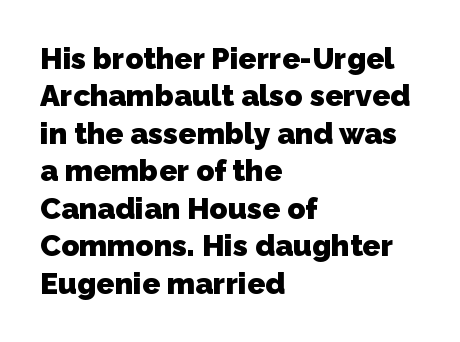
The typesetter chose a ragged-right arrangement here. As a designer I'd log this as weight 700, bold. Proportional: the letters do not fall into vertical columns. Does the type have serifs? No, each stem ends abruptly.
